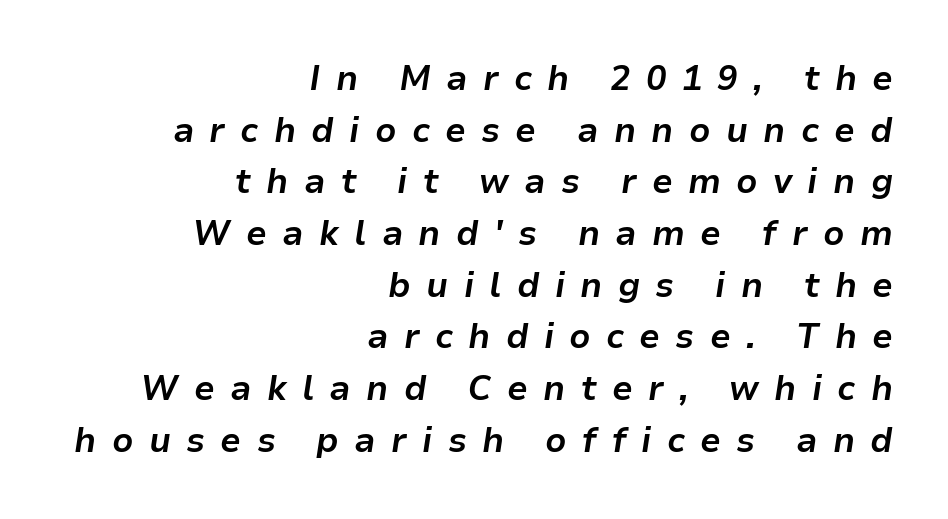
The paragraph shown leans on its right margin. Students, observe: this is what conventionally led text looks like. Letter spacing: wide. Compared with ordinary roman type, these characters are visibly tilted. Lines of text with bare space underneath.
